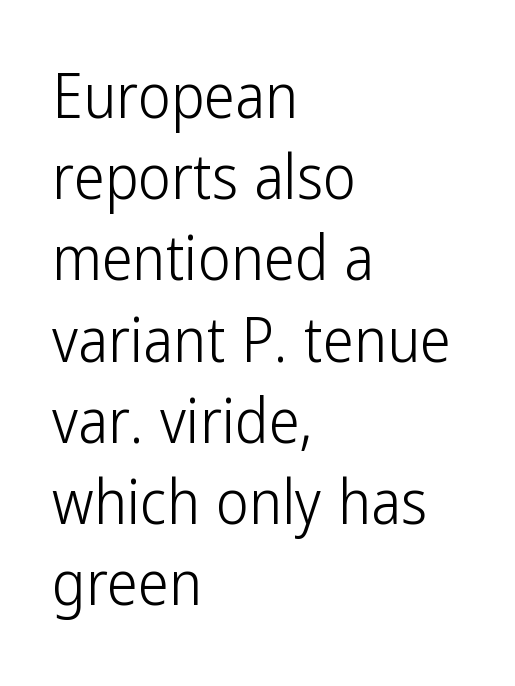
{"serif": "no", "italic": "no", "bold": "no", "weight": "light", "width": "condensed", "stroke_contrast": "low", "x_height": "medium", "monospaced": "no", "underline": "no", "align": "left", "line_spacing": "normal", "line_spacing_ratio": 1.31, "letter_spacing": "normal", "letter_spacing_em": 0.0, "glyph_px": 62}
